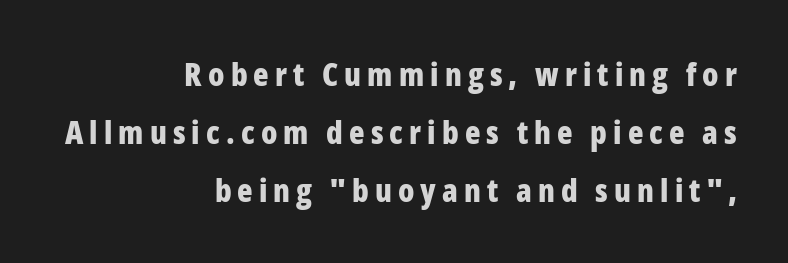
{"serif": "no", "italic": "no", "bold": "yes", "weight": "bold", "width": "condensed", "stroke_contrast": "low", "x_height": "medium", "monospaced": "no", "underline": "no", "align": "right", "line_spacing_ratio": 1.81, "glyph_px": 32}
